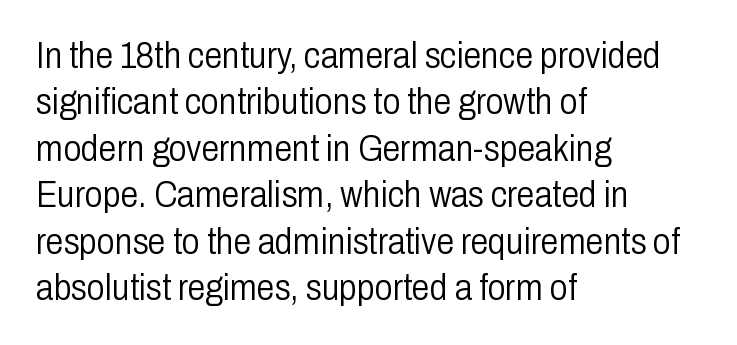
{"serif": "no", "italic": "no", "bold": "no", "weight": "light", "width": "condensed", "stroke_contrast": "low", "x_height": "medium", "monospaced": "no", "underline": "no", "align": "left", "line_spacing": "normal", "line_spacing_ratio": 1.29, "letter_spacing": "normal", "letter_spacing_em": 0.0, "glyph_px": 36}
